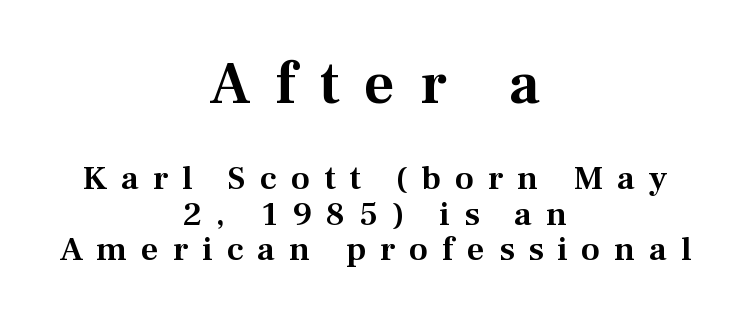
Q: Is the text italic (slanted)? A: No, it is upright.
Q: Is the typeface a serif or a sans-serif typeface? A: Serif.
Q: Is the text underlined? A: No.
Q: How is the paragraph aligned? A: Centered.
Q: Is the spacing between letters normal or unusually wide? A: Unusually wide.
Q: Is the spacing between lines tight, normal or loose? A: Tight.
Q: Which block of text is set in a larger size, the first (top) or the second (bottom)? A: The first (top) one.
Q: Width (condensed, normal, or wide)? A: Normal.
Q: Stroke contrast? A: Medium.
Q: x-height? A: Medium.
Q: Monospaced? A: No.
